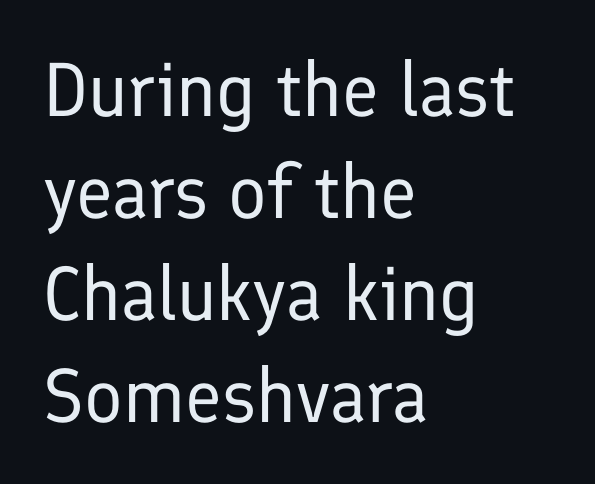
{"serif": "no", "italic": "no", "bold": "no", "weight": "regular", "width": "normal", "stroke_contrast": "low", "x_height": "medium", "monospaced": "no", "underline": "no", "align": "left", "line_spacing": "normal", "line_spacing_ratio": 1.34, "letter_spacing": "normal", "letter_spacing_em": 0.0, "glyph_px": 76}
